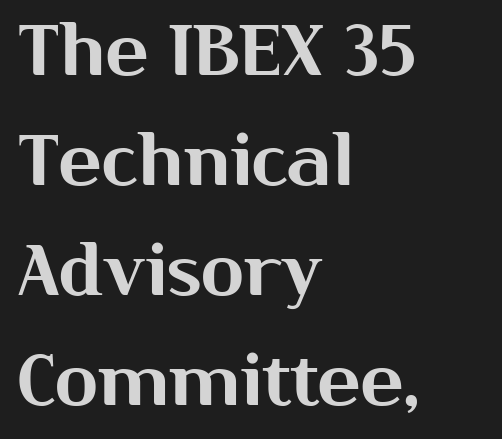
{"serif": "no", "italic": "no", "width": "normal", "stroke_contrast": "medium", "x_height": "medium", "monospaced": "no", "underline": "no", "align": "left", "line_spacing": "normal", "line_spacing_ratio": 1.55, "letter_spacing": "normal", "letter_spacing_em": 0.0, "glyph_px": 71}
